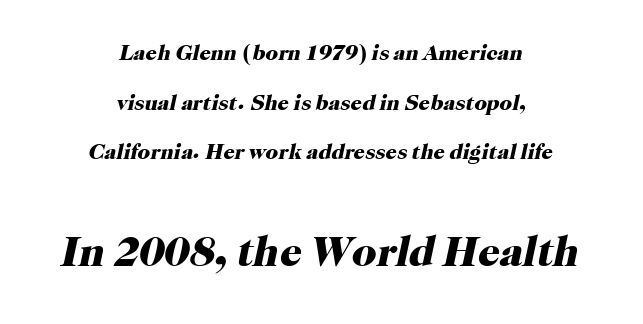
Q: Is the text bold? A: Yes.
Q: Is the text italic (slanted)? A: Yes, it leans right by about 12 degrees.
Q: Is the typeface a serif or a sans-serif typeface? A: Serif.
Q: Is the text underlined? A: No.
Q: How is the paragraph aligned? A: Centered.
Q: Is the spacing between letters normal or unusually wide? A: Normal.
Q: Is the spacing between lines tight, normal or loose? A: Loose.
Q: Which block of text is set in a larger size, the first (top) or the second (bottom)? A: The second (bottom) one.
Q: Width (condensed, normal, or wide)? A: Normal.
Q: Stroke contrast? A: High.
Q: x-height? A: Medium.
Q: Monospaced? A: No.
